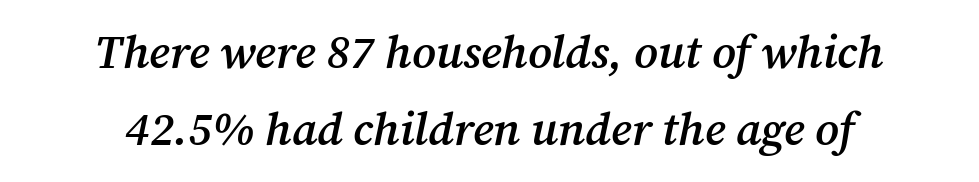
The image shows 46 px semibold serif type, italic (leaning right); set centered, normal line spacing (1.68x), normal letter spacing, not underlined; medium stroke contrast and a medium x-height.
